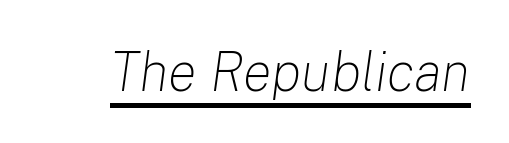
The specimen includes a rule beneath the text block's lines. You could call the tracking neutral — neither tight nor loose. Proportional: the letters do not fall into vertical columns. Stems here are at most as thick as an everyday book face.
